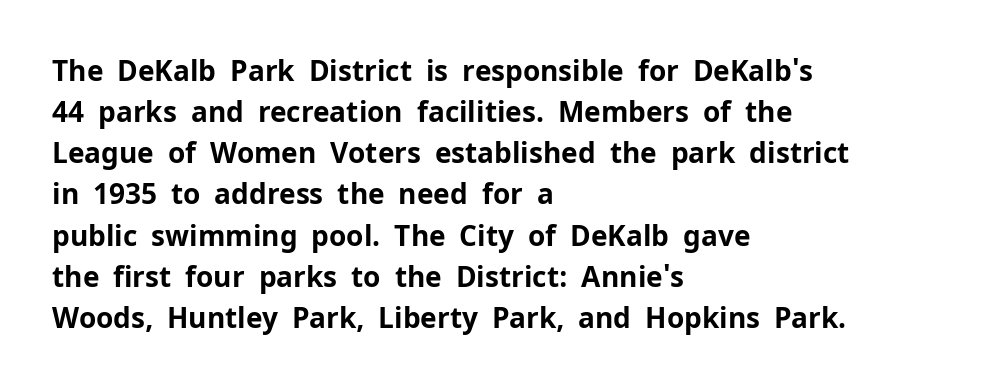
Q: Is the text bold? A: Yes.
Q: Is the text italic (slanted)? A: No, it is upright.
Q: Is the typeface a serif or a sans-serif typeface? A: Sans-serif.
Q: Is the text underlined? A: No.
Q: How is the paragraph aligned? A: Left-aligned.
Q: Is the spacing between letters normal or unusually wide? A: Normal.
Q: Is the spacing between lines tight, normal or loose? A: Normal.
Q: Width (condensed, normal, or wide)? A: Normal.
Q: Stroke contrast? A: Low.
Q: x-height? A: Medium.
Q: Monospaced? A: No.
